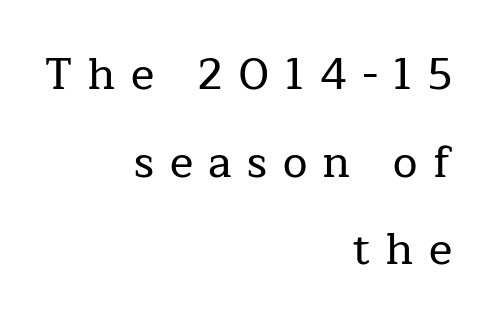
Q: Is the text italic (slanted)? A: No, it is upright.
Q: Is the typeface a serif or a sans-serif typeface? A: Serif.
Q: Is the text underlined? A: No.
Q: How is the paragraph aligned? A: Right-aligned.
Q: Is the spacing between letters normal or unusually wide? A: Unusually wide.
Q: Is the spacing between lines tight, normal or loose? A: Loose.
Q: Width (condensed, normal, or wide)? A: Normal.
Q: Stroke contrast? A: Low.
Q: x-height? A: Medium.
Q: Monospaced? A: No.
